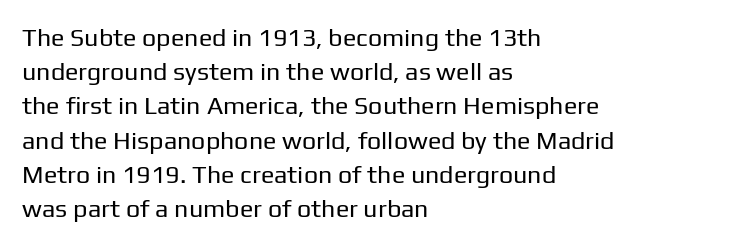
The image shows 25 px text type, upright; set left-aligned, normal line spacing (1.37x), normal letter spacing, not underlined.
